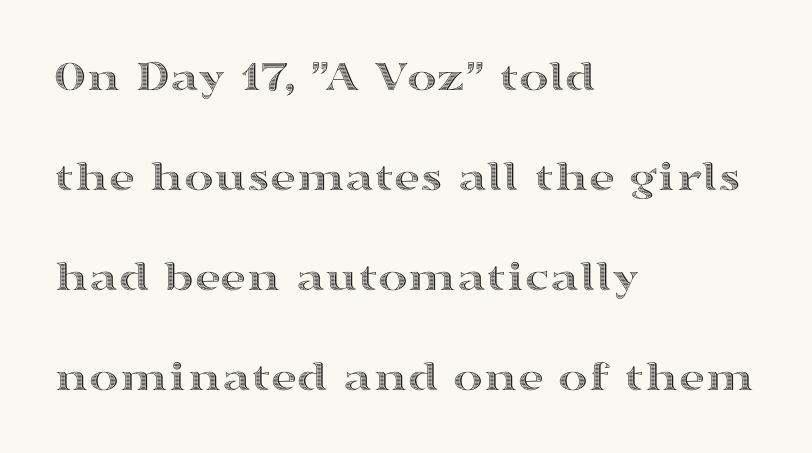
Q: Is the text italic (slanted)? A: No, it is upright.
Q: Is the text underlined? A: No.
Q: How is the paragraph aligned? A: Left-aligned.
Q: Is the spacing between letters normal or unusually wide? A: Normal.
Q: Is the spacing between lines tight, normal or loose? A: Loose.
Q: Width (condensed, normal, or wide)? A: Wide.
Q: x-height? A: Medium.
Q: Monospaced? A: No.
